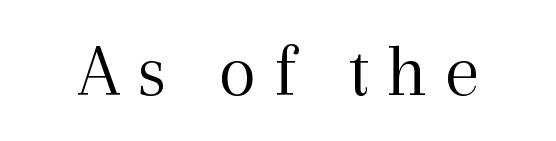
Each row of text sits above clean, open space. The text was rendered using a seriffed face with decorative stroke endings. Posture: upright roman. Spacing verdict: proportional, widths tailored to each character. Tracking here is generous; glyphs stand well apart from one another. The font is comparable to plain body text, perhaps lighter.
